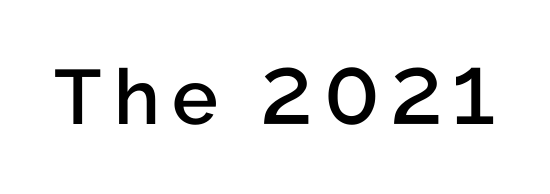
{"serif": "no", "italic": "no", "bold": "semi", "weight": "semibold", "width": "normal", "stroke_contrast": "low", "x_height": "medium", "monospaced": "no", "underline": "no", "glyph_px": 77}
